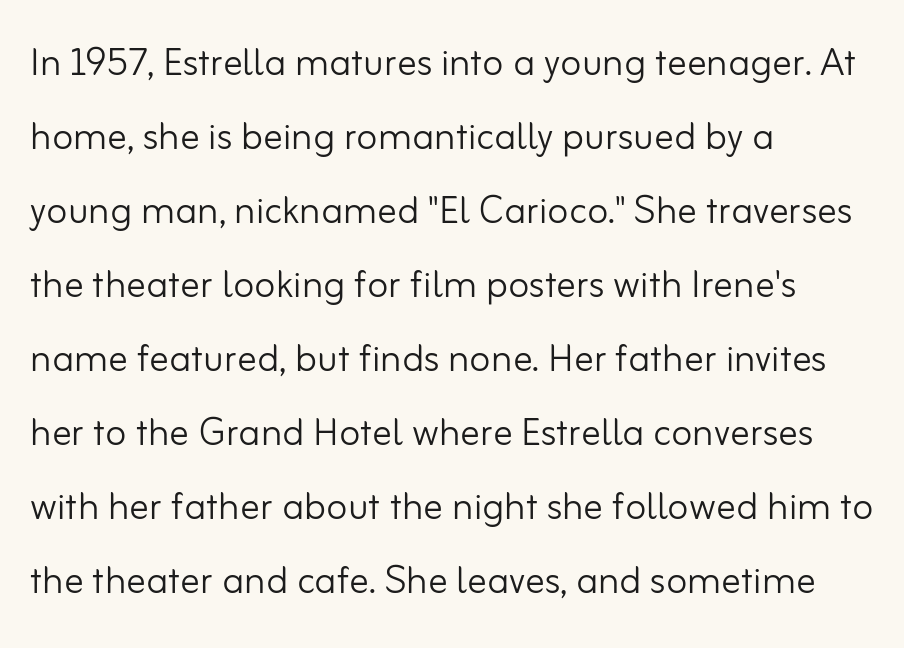
{"serif": "no", "italic": "no", "bold": "no", "weight": "light", "width": "normal", "stroke_contrast": "low", "x_height": "small", "monospaced": "no", "underline": "no", "align": "left", "line_spacing": "normal", "line_spacing_ratio": 1.51, "letter_spacing": "normal", "letter_spacing_em": 0.0, "glyph_px": 49}
